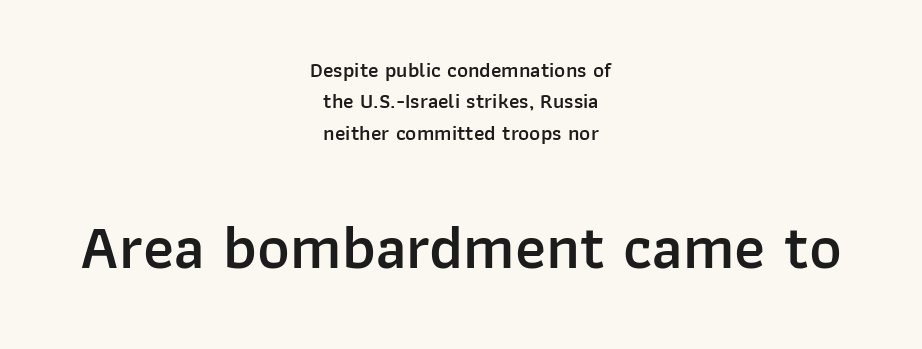
The image shows 62 px semibold sans-serif type, upright; set centered, normal line spacing (1.5x), normal letter spacing, not underlined; the second (bottom) block is 2.95x larger; low stroke contrast and a medium x-height.
